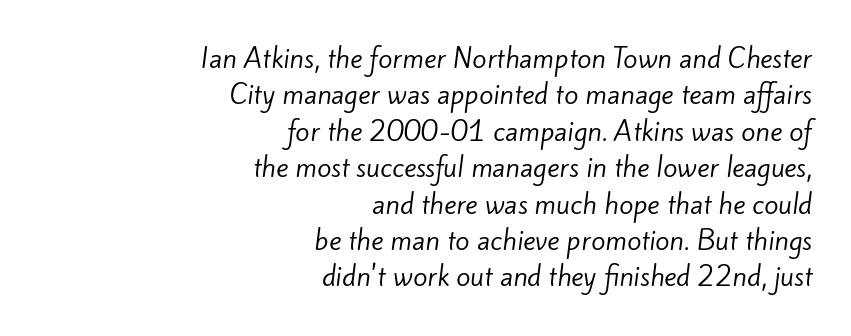
{"bold": "no", "underline": "no", "align": "right", "line_spacing": "normal", "line_spacing_ratio": 1.4, "letter_spacing": "normal", "letter_spacing_em": 0.0, "glyph_px": 26}
